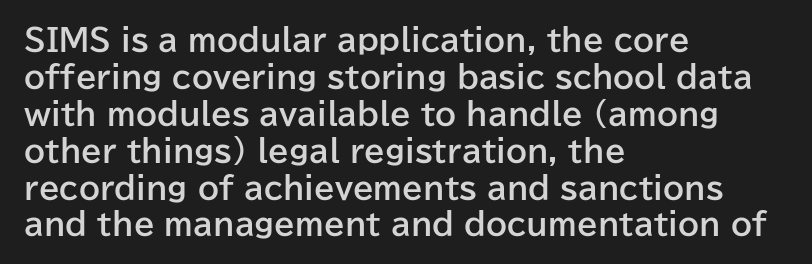
{"serif": "no", "italic": "no", "bold": "yes", "weight": "bold", "width": "normal", "stroke_contrast": "low", "x_height": "medium", "monospaced": "no", "underline": "no", "align": "left", "line_spacing_ratio": 1.23, "letter_spacing": "normal", "letter_spacing_em": 0.0, "glyph_px": 30}
